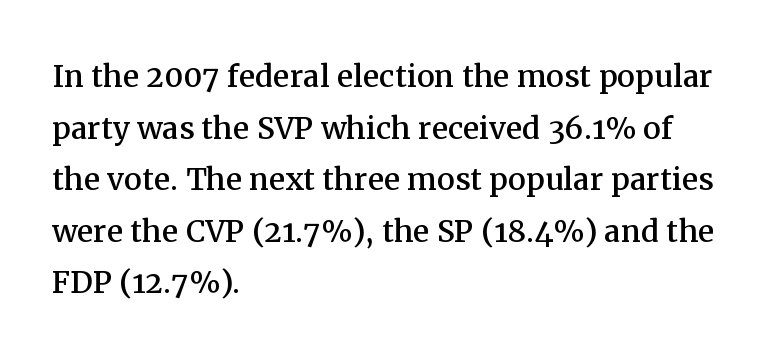
The image shows 40 px serif type, upright; set left-aligned, normal line spacing (1.29x), normal letter spacing, not underlined; medium stroke contrast and a medium x-height.
